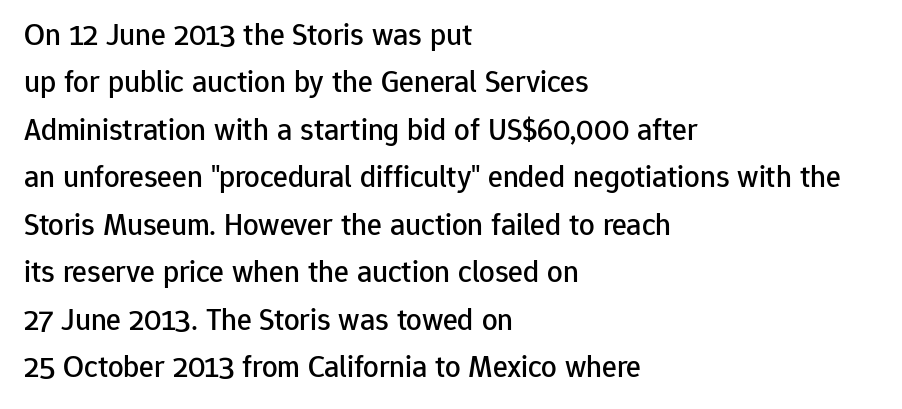
The image shows 31 px sans-serif type, upright; set left-aligned, normal line spacing (1.53x), normal letter spacing, not underlined; low stroke contrast and a medium x-height.
